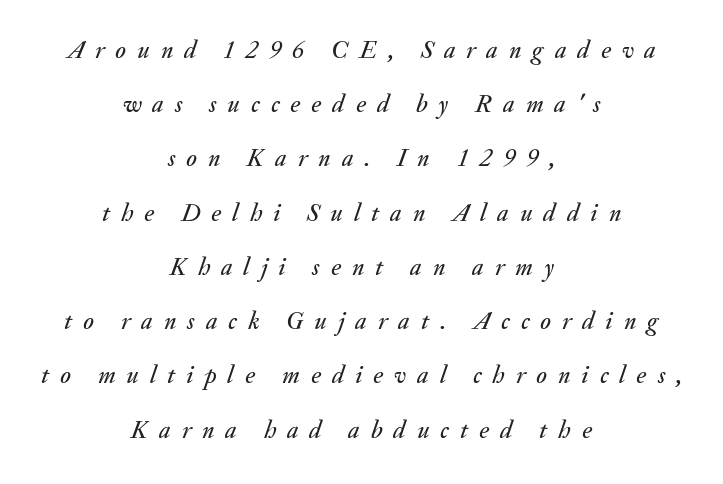
{"italic": "yes", "lean": "right", "slant_degrees": 20, "underline": "no", "align": "center", "line_spacing": "loose", "line_spacing_ratio": 2.17, "letter_spacing": "wide", "letter_spacing_em": 0.44, "glyph_px": 25}
